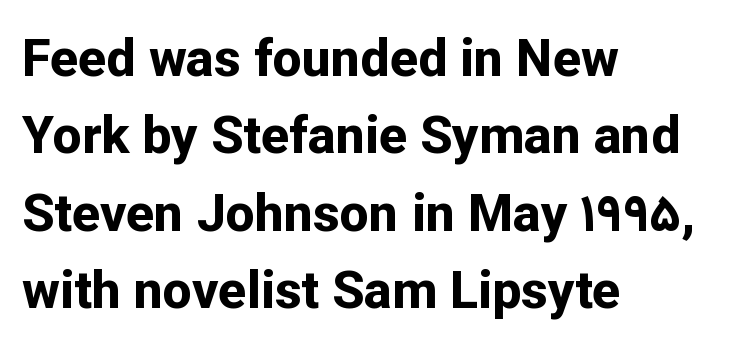
Reading down the block, your eye returns to a fixed left position each line. These lines are rendered in a variable-pitch font. Weight: bold. Short note: letters normally spaced.
